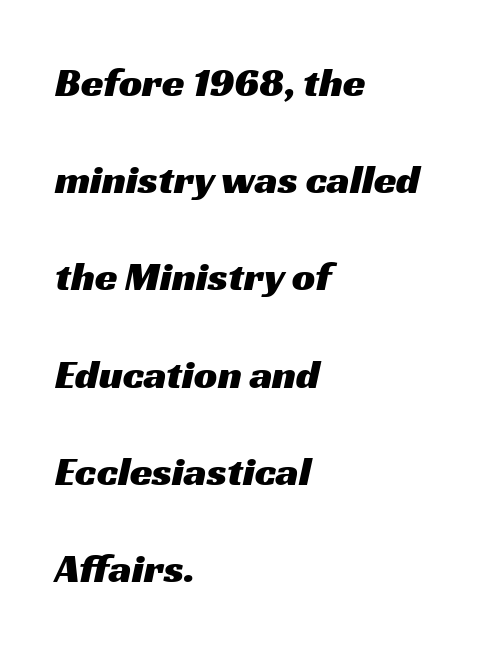
The image shows 41 px wide sans-serif type; set left-aligned, loose line spacing (2.37x), normal letter spacing, not underlined; medium stroke contrast and a medium x-height.
